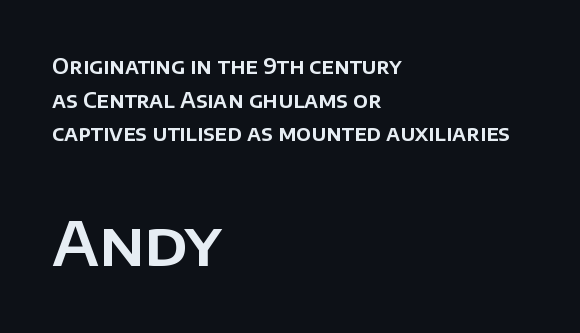
{"serif": "no", "italic": "no", "width": "normal", "stroke_contrast": "low", "x_height": "large", "monospaced": "no", "underline": "no", "align": "left", "line_spacing": "normal", "line_spacing_ratio": 1.6, "letter_spacing": "normal", "letter_spacing_em": 0.0, "larger_block": "second", "size_ratio": 2.95, "glyph_px": 62}
